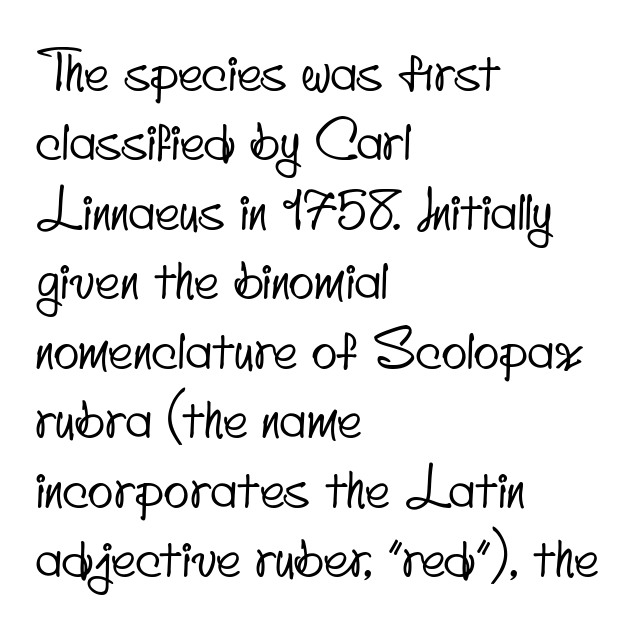
{"serif": "no", "width": "condensed", "stroke_contrast": "low", "x_height": "small", "monospaced": "no", "underline": "no", "align": "left", "line_spacing": "normal", "line_spacing_ratio": 1.31, "letter_spacing": "normal", "letter_spacing_em": 0.0, "glyph_px": 53}
